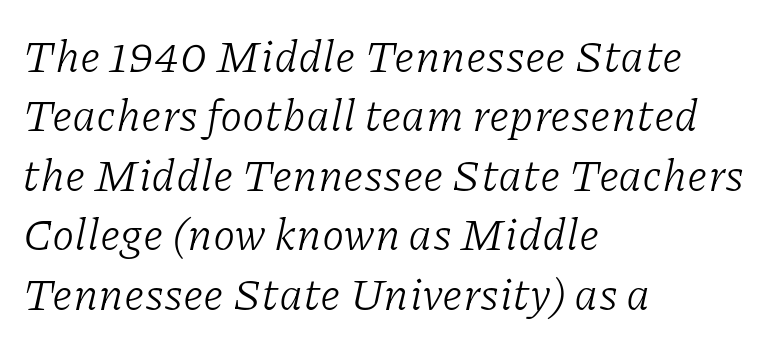
The image shows 45 px light serif type, italic (leaning right); set left-aligned, normal line spacing (1.32x), normal letter spacing, not underlined; low stroke contrast and a medium x-height.
